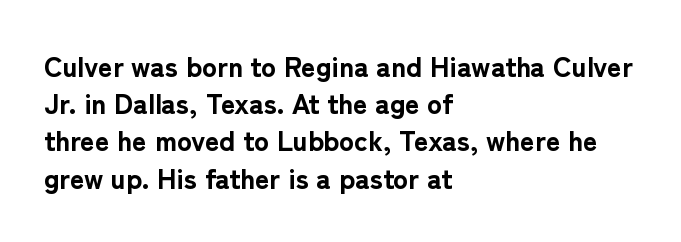
The image shows 28 px bold sans-serif type, upright; set left-aligned, normal line spacing (1.33x), normal letter spacing, not underlined; low stroke contrast and a medium x-height.
